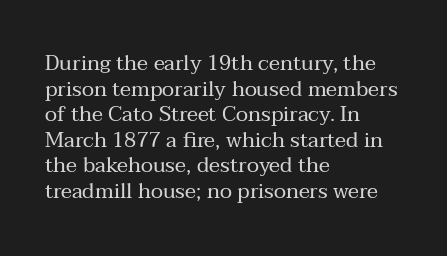
Does extra space separate the letters? No, they use regular spacing. The passage is arranged the way most books set body copy — flush left. The area under the type is left untouched. The face looks like a standard text weight, possibly lighter. Notice how the stems are strictly vertical — no italics here.
